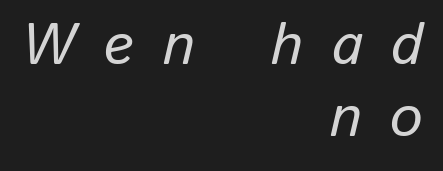
The image shows 58 px text type, italic (leaning right); set right-aligned, line spacing 1.24x, unusually wide letter spacing (+0.49 em), not underlined; low stroke contrast and a medium x-height.
